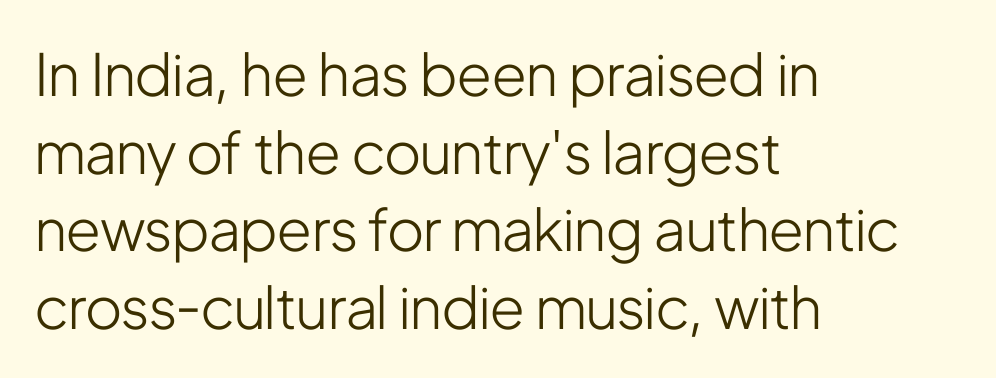
The image shows 58 px light, condensed sans-serif type, upright; set left-aligned, normal line spacing (1.34x), normal letter spacing, not underlined; low stroke contrast and a medium x-height.
